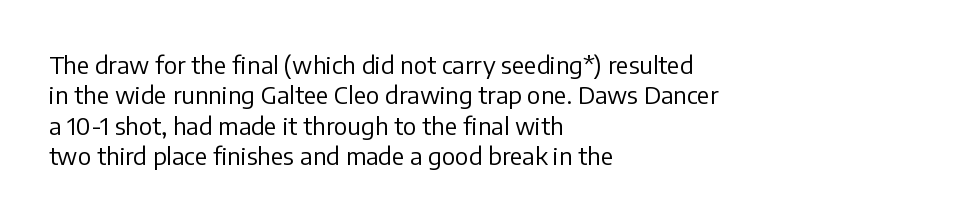
Q: Is the text bold? A: No.
Q: Is the text italic (slanted)? A: No, it is upright.
Q: Is the text underlined? A: No.
Q: How is the paragraph aligned? A: Left-aligned.
Q: Is the spacing between letters normal or unusually wide? A: Normal.
Q: Is the spacing between lines tight, normal or loose? A: Normal.
